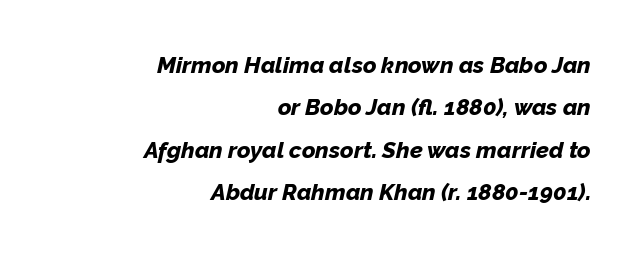
The image shows 23 px bold type, italic (leaning right); set right-aligned, line spacing 1.84x, normal letter spacing, not underlined.
